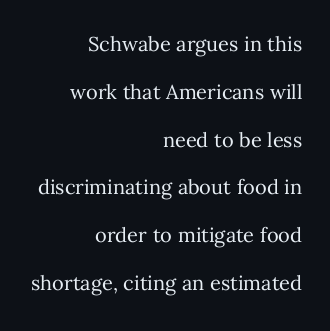
The type is set solid horizontally, with unmodified tracking. Stroke thickness stays within the range of a standard reading face or lighter. The specimen reads as upright at a glance. What's the leading like? Stretched, with rows far apart.
